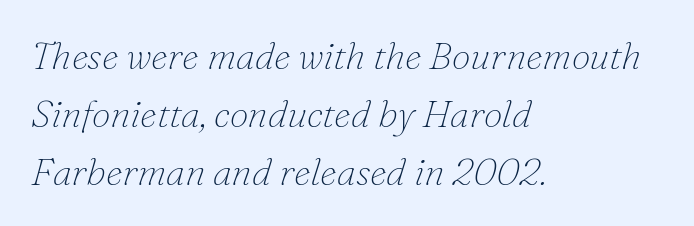
Baseline-to-baseline distance is the conventional proportion of letter height. Does the copy run flush right? No — it runs flush left. The face used here is rendered with its standard letterfit. Stems and bowls with no extra thickness — not bold. What kind of face is this? One with serifs.
